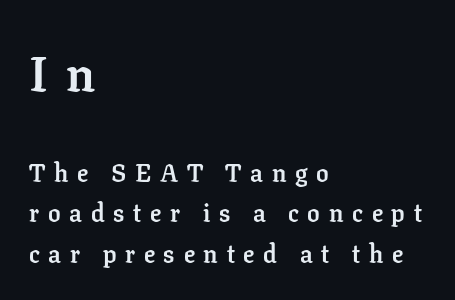
{"serif": "yes", "italic": "no", "bold": "yes", "weight": "semibold", "width": "normal", "stroke_contrast": "low", "x_height": "medium", "monospaced": "no", "underline": "no", "align": "left", "line_spacing": "normal", "line_spacing_ratio": 1.62, "letter_spacing": "wide", "letter_spacing_em": 0.35, "larger_block": "first", "size_ratio": 2.0, "glyph_px": 50}
